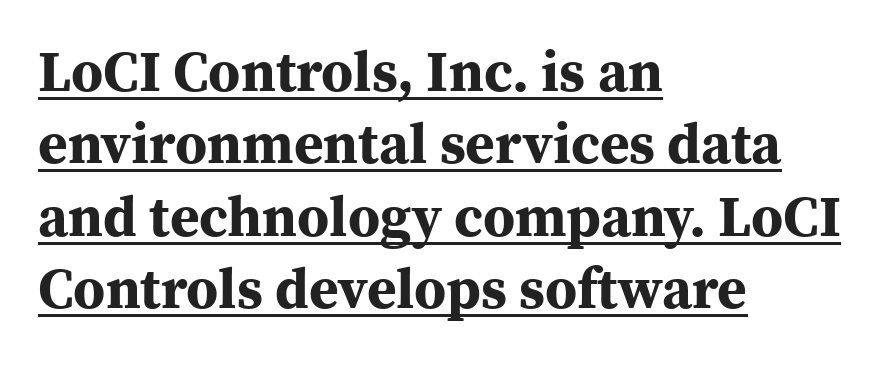
The image shows 57 px bold serif type, upright; set left-aligned, normal line spacing (1.27x), normal letter spacing, underlined; medium stroke contrast and a medium x-height.
